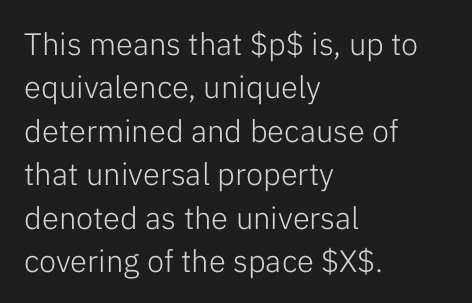
Q: Is the text bold? A: No.
Q: Is the text italic (slanted)? A: No, it is upright.
Q: Is the typeface a serif or a sans-serif typeface? A: Sans-serif.
Q: Is the text underlined? A: No.
Q: How is the paragraph aligned? A: Left-aligned.
Q: Is the spacing between letters normal or unusually wide? A: Normal.
Q: Is the spacing between lines tight, normal or loose? A: Normal.
Q: Width (condensed, normal, or wide)? A: Normal.
Q: Stroke contrast? A: Low.
Q: x-height? A: Medium.
Q: Monospaced? A: No.
